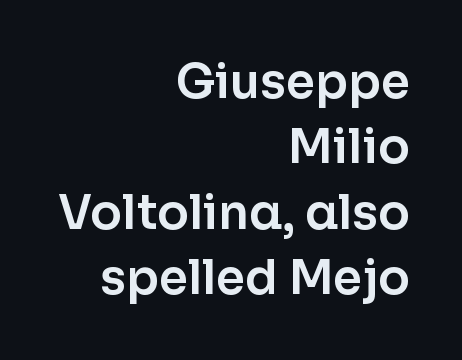
{"serif": "no", "italic": "no", "width": "normal", "stroke_contrast": "low", "x_height": "medium", "monospaced": "no", "underline": "no", "align": "right", "line_spacing": "normal", "line_spacing_ratio": 1.39, "letter_spacing": "normal", "letter_spacing_em": 0.0, "glyph_px": 47}
